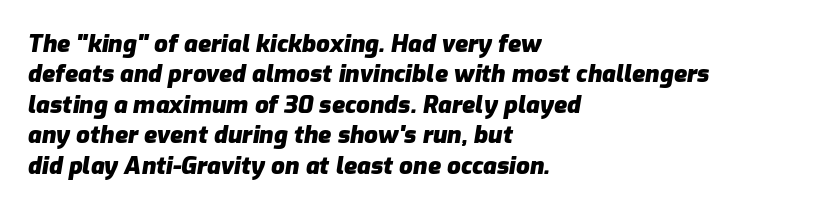
The image shows 24 px bold type, italic (leaning right); set left-aligned, normal line spacing (1.27x), normal letter spacing, not underlined.
